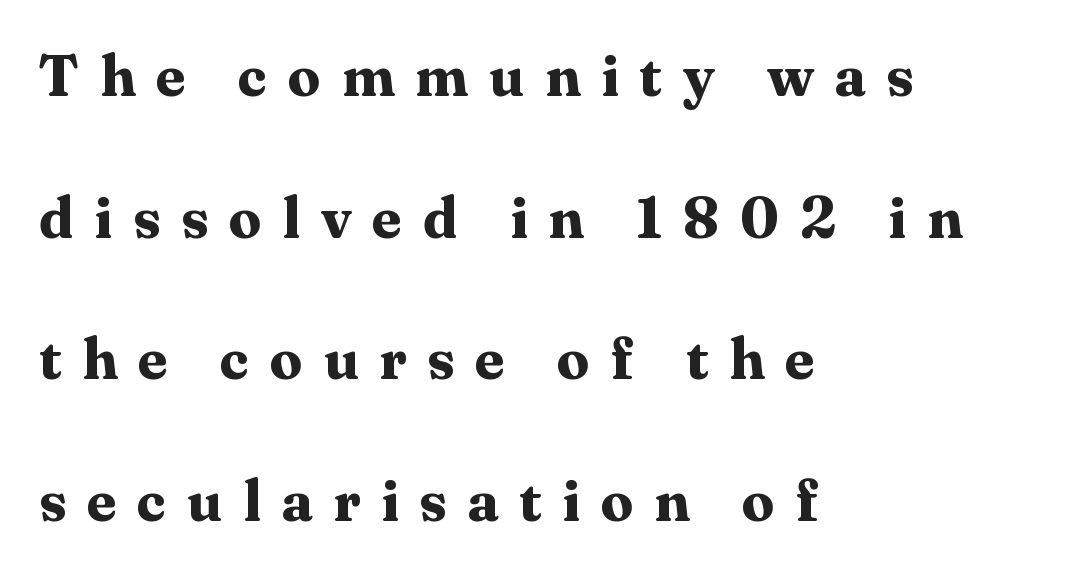
The image shows 58 px bold serif type, upright; set left-aligned, loose line spacing (2.44x), unusually wide letter spacing (+0.36 em), not underlined; medium stroke contrast and a medium x-height.
